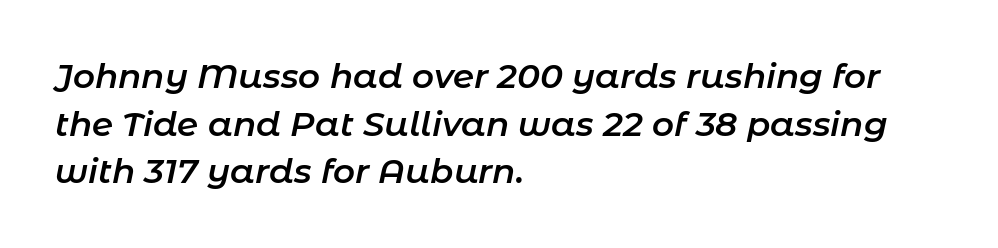
Q: Is the text bold? A: Semi-bold.
Q: Is the text italic (slanted)? A: Yes, it leans right by about 11 degrees.
Q: Is the text underlined? A: No.
Q: How is the paragraph aligned? A: Left-aligned.
Q: Is the spacing between letters normal or unusually wide? A: Normal.
Q: Is the spacing between lines tight, normal or loose? A: Normal.
Q: Width (condensed, normal, or wide)? A: Normal.
Q: Stroke contrast? A: Low.
Q: x-height? A: Medium.
Q: Monospaced? A: No.
